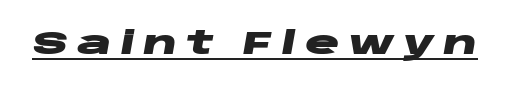
{"italic": "yes", "lean": "right", "slant_degrees": 10, "bold": "yes", "weight": "heavy", "width": "wide", "stroke_contrast": "low", "x_height": "large", "monospaced": "no", "underline": "yes", "letter_spacing": "wide", "letter_spacing_em": 0.27, "glyph_px": 32}
